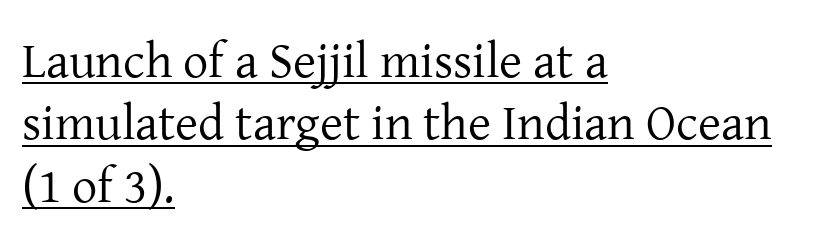
Q: Is the text bold? A: No.
Q: Is the text italic (slanted)? A: No, it is upright.
Q: Is the typeface a serif or a sans-serif typeface? A: Serif.
Q: Is the text underlined? A: Yes.
Q: How is the paragraph aligned? A: Left-aligned.
Q: Is the spacing between letters normal or unusually wide? A: Normal.
Q: Is the spacing between lines tight, normal or loose? A: Normal.
Q: Width (condensed, normal, or wide)? A: Normal.
Q: Stroke contrast? A: Low.
Q: x-height? A: Medium.
Q: Monospaced? A: No.
